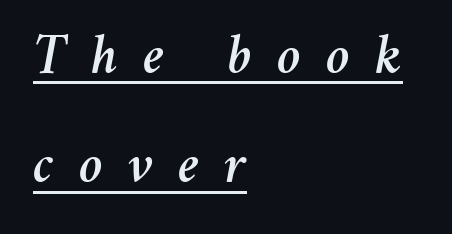
Q: Is the text italic (slanted)? A: Yes, it leans right by about 11 degrees.
Q: Is the text underlined? A: Yes.
Q: How is the paragraph aligned? A: Left-aligned.
Q: Is the spacing between letters normal or unusually wide? A: Unusually wide.
Q: Is the spacing between lines tight, normal or loose? A: Loose.
Q: Width (condensed, normal, or wide)? A: Normal.
Q: Stroke contrast? A: Medium.
Q: x-height? A: Medium.
Q: Monospaced? A: No.
